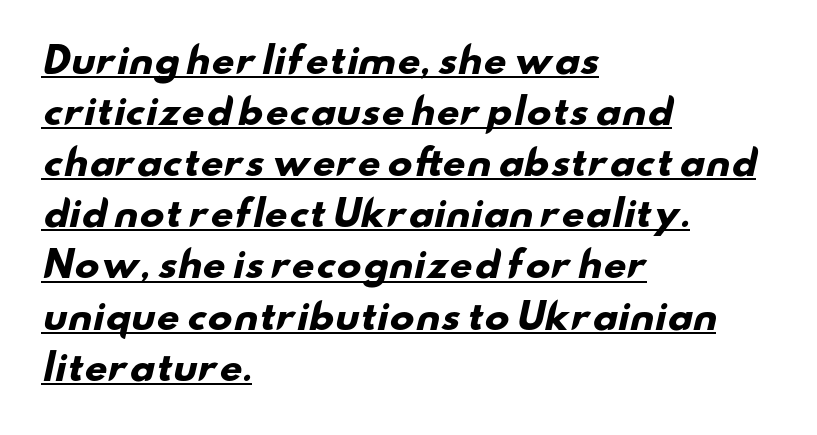
{"serif": "no", "bold": "yes", "weight": "heavy", "width": "wide", "stroke_contrast": "low", "x_height": "small", "monospaced": "no", "underline": "yes", "align": "left", "line_spacing": "normal", "line_spacing_ratio": 1.42, "letter_spacing": "normal", "letter_spacing_em": 0.0, "glyph_px": 36}
